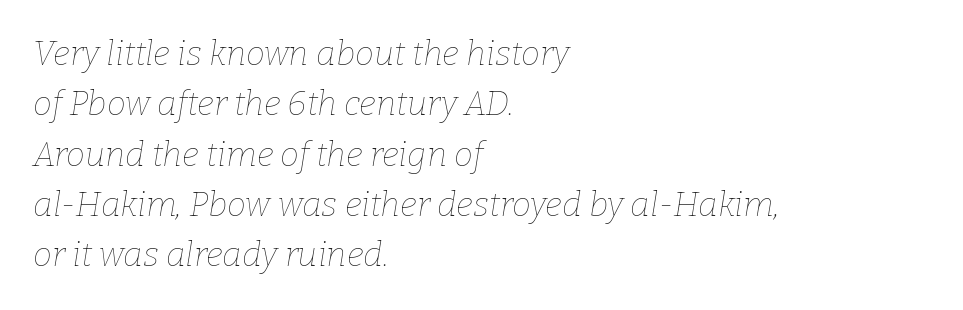
Yep, that's italic — everything's leaning. This sample is left-justified, so line endings fall wherever the words run out. Proportional: the letters do not fall into vertical columns. The gap between lines stays unmarked.
